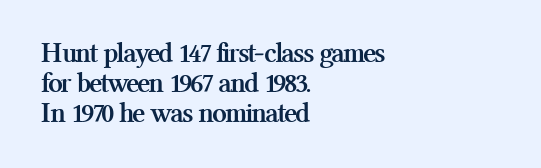
Rows of type sit shoulder to shoulder in the vertical direction. This rendering features lettering with no underline. Unlike italic type, these characters show no tilt at all. The typeface chosen for these lines features serifs. Short and long lines alike share a common starting point at left.
